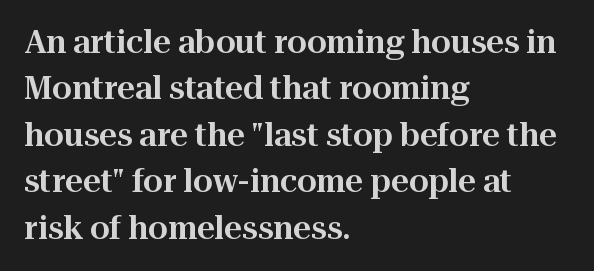
Q: Is the text italic (slanted)? A: No, it is upright.
Q: Is the typeface a serif or a sans-serif typeface? A: Serif.
Q: Is the text underlined? A: No.
Q: How is the paragraph aligned? A: Left-aligned.
Q: Is the spacing between letters normal or unusually wide? A: Normal.
Q: Is the spacing between lines tight, normal or loose? A: Normal.
Q: Width (condensed, normal, or wide)? A: Normal.
Q: Stroke contrast? A: High.
Q: x-height? A: Medium.
Q: Monospaced? A: No.
